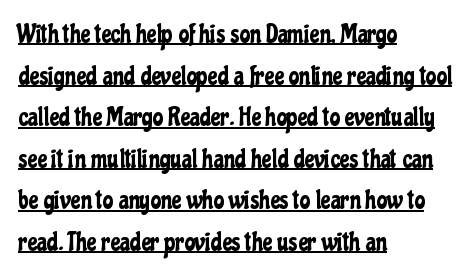
The image shows 26 px text type, upright; set left-aligned, normal line spacing (1.6x), normal letter spacing, underlined.
